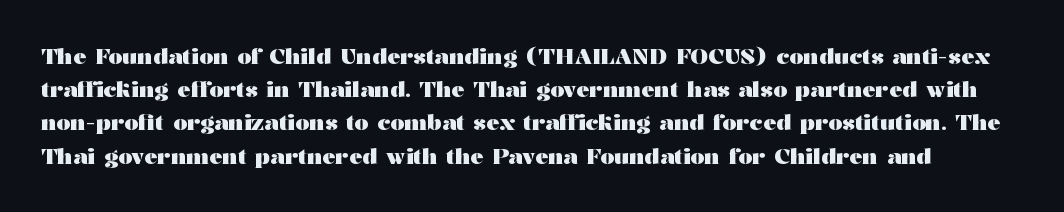
Each row of text sits above clean, open space. Heavy, bold letterforms. Every character sits straight up, as roman type does. A typesetter would call this leading conventional body-copy spacing.
